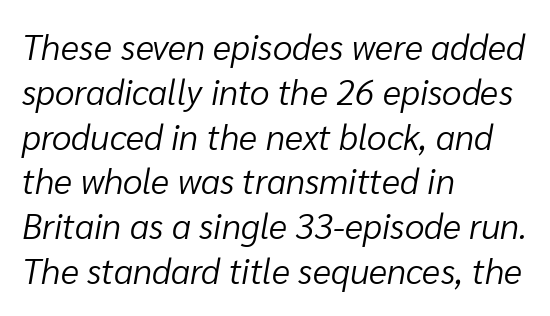
{"italic": "yes", "lean": "right", "slant_degrees": 10, "bold": "no", "weight": "light", "width": "normal", "stroke_contrast": "low", "x_height": "medium", "monospaced": "no", "underline": "no", "align": "left", "line_spacing": "normal", "line_spacing_ratio": 1.28, "letter_spacing": "normal", "letter_spacing_em": 0.0, "glyph_px": 35}
